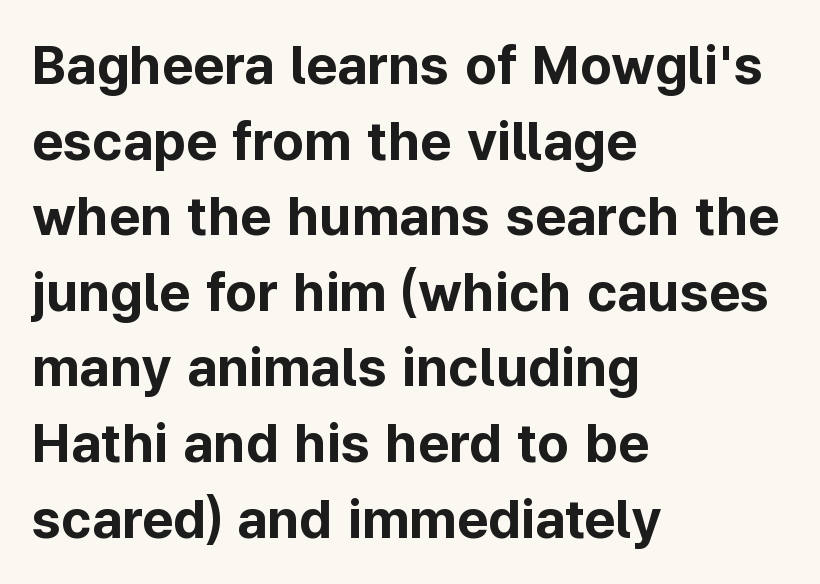
{"serif": "no", "italic": "no", "bold": "yes", "weight": "bold", "width": "normal", "stroke_contrast": "low", "x_height": "medium", "monospaced": "no", "underline": "no", "align": "left", "line_spacing": "normal", "line_spacing_ratio": 1.4, "letter_spacing": "normal", "letter_spacing_em": 0.0, "glyph_px": 54}
